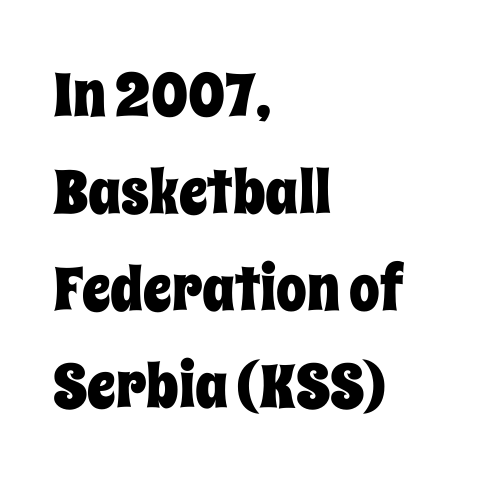
Honestly, the row spacing looks completely unremarkable. The space beneath each line is pristine and unruled. The text block is weighted toward the left margin, trailing off unevenly rightward. The lettering stays uniformly vertical, giving the passage a roman look.
